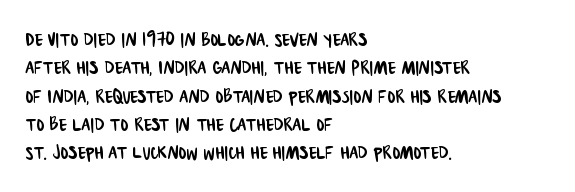
{"underline": "no", "align": "left", "line_spacing_ratio": 1.23, "letter_spacing": "normal", "letter_spacing_em": 0.0, "glyph_px": 23}
